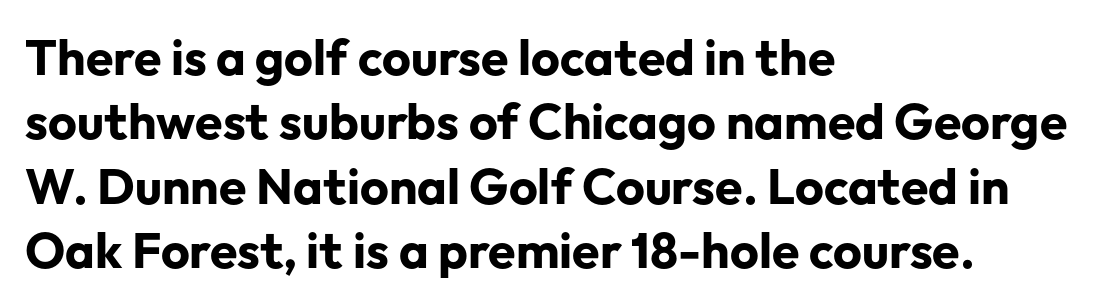
Q: Is the text bold? A: Yes.
Q: Is the text italic (slanted)? A: No, it is upright.
Q: Is the typeface a serif or a sans-serif typeface? A: Sans-serif.
Q: Is the text underlined? A: No.
Q: How is the paragraph aligned? A: Left-aligned.
Q: Is the spacing between letters normal or unusually wide? A: Normal.
Q: Is the spacing between lines tight, normal or loose? A: Normal.
Q: Width (condensed, normal, or wide)? A: Normal.
Q: Stroke contrast? A: Low.
Q: x-height? A: Medium.
Q: Monospaced? A: No.
